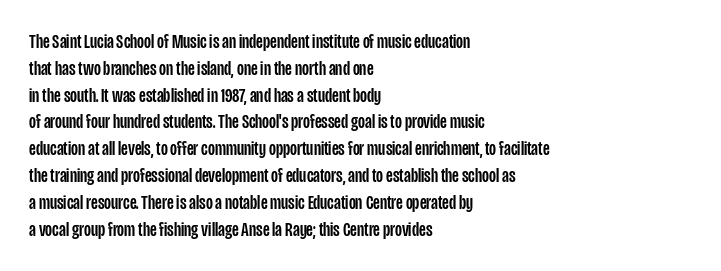
The image shows 20 px text type, upright; set left-aligned, normal line spacing (1.34x), normal letter spacing, not underlined.
